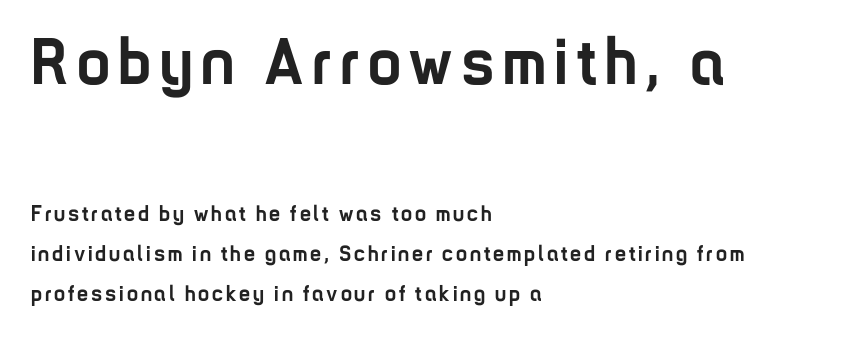
{"serif": "no", "italic": "no", "bold": "yes", "weight": "semibold", "width": "condensed", "stroke_contrast": "low", "x_height": "medium", "monospaced": "no", "underline": "no", "align": "left", "line_spacing_ratio": 1.81, "larger_block": "first", "size_ratio": 3.0, "glyph_px": 66}
